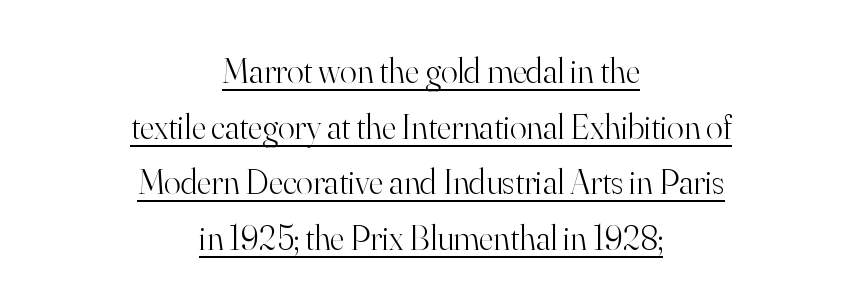
The image shows 35 px light serif type, upright; set centered, normal line spacing (1.59x), normal letter spacing, underlined; high stroke contrast and a small x-height.
